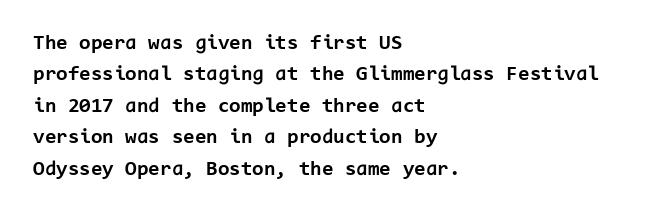
Q: Is the text bold? A: Yes.
Q: Is the text italic (slanted)? A: No, it is upright.
Q: Is the text underlined? A: No.
Q: How is the paragraph aligned? A: Left-aligned.
Q: Is the spacing between letters normal or unusually wide? A: Normal.
Q: Is the spacing between lines tight, normal or loose? A: Normal.
